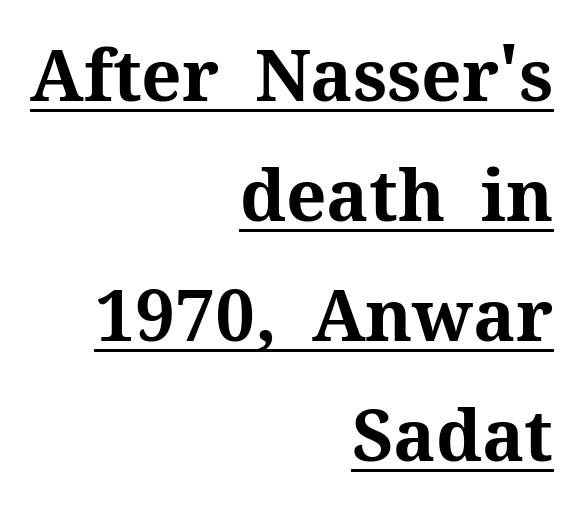
All the whitespace from short lines collects on the left. The typography opts for an upright posture over an oblique one. Small tapered or slab feet sit at the stroke ends, so this counts as serif. Do the characters align in a grid? No, the font is proportional.
